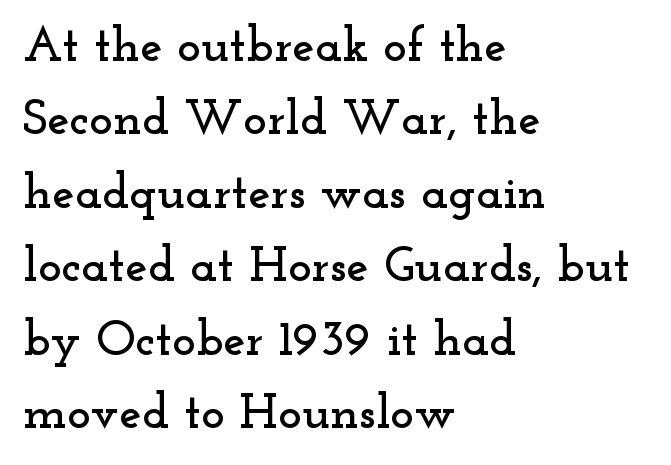
Q: Is the text italic (slanted)? A: No, it is upright.
Q: Is the typeface a serif or a sans-serif typeface? A: Serif.
Q: Is the text underlined? A: No.
Q: How is the paragraph aligned? A: Left-aligned.
Q: Is the spacing between letters normal or unusually wide? A: Normal.
Q: Is the spacing between lines tight, normal or loose? A: Normal.
Q: Width (condensed, normal, or wide)? A: Wide.
Q: Stroke contrast? A: Low.
Q: x-height? A: Small.
Q: Monospaced? A: No.
